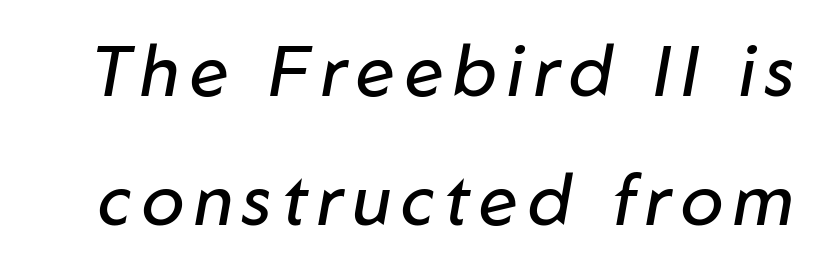
{"italic": "yes", "lean": "right", "slant_degrees": 10, "bold": "no", "weight": "regular", "width": "normal", "stroke_contrast": "low", "x_height": "medium", "monospaced": "no", "underline": "no", "line_spacing_ratio": 1.82, "glyph_px": 71}
